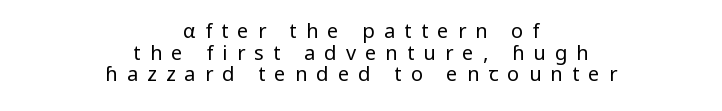
Q: Is the text bold? A: No.
Q: Is the text italic (slanted)? A: No, it is upright.
Q: Is the text underlined? A: No.
Q: How is the paragraph aligned? A: Centered.
Q: Is the spacing between letters normal or unusually wide? A: Unusually wide.
Q: Is the spacing between lines tight, normal or loose? A: Tight.
